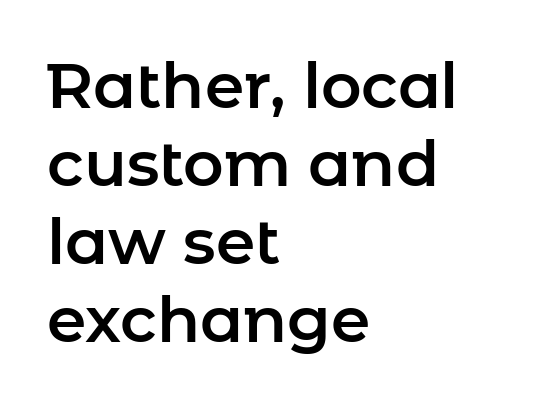
The image shows 63 px sans-serif type, upright; set left-aligned, line spacing 1.24x, normal letter spacing, not underlined; low stroke contrast and a medium x-height.
